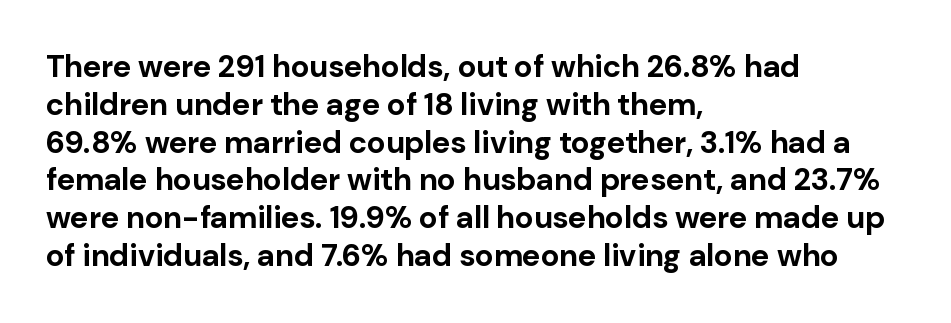
Q: Is the text bold? A: Yes.
Q: Is the text italic (slanted)? A: No, it is upright.
Q: Is the typeface a serif or a sans-serif typeface? A: Sans-serif.
Q: Is the text underlined? A: No.
Q: How is the paragraph aligned? A: Left-aligned.
Q: Is the spacing between letters normal or unusually wide? A: Normal.
Q: Width (condensed, normal, or wide)? A: Normal.
Q: Stroke contrast? A: Low.
Q: x-height? A: Medium.
Q: Monospaced? A: No.
